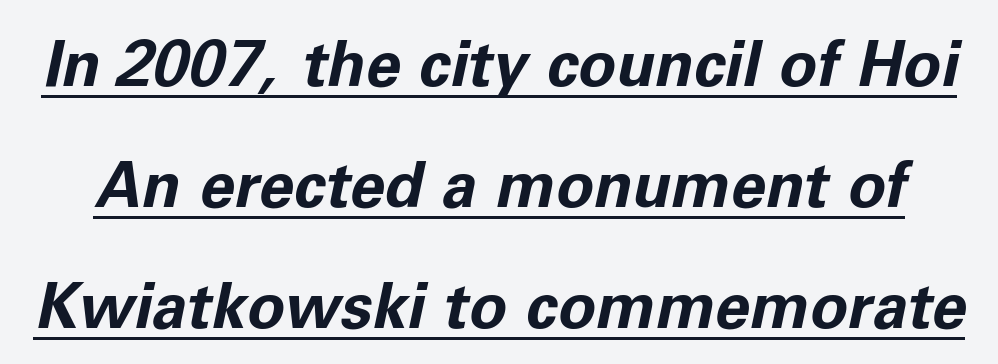
{"italic": "yes", "lean": "right", "slant_degrees": 11, "bold": "yes", "weight": "bold", "width": "normal", "stroke_contrast": "low", "x_height": "medium", "monospaced": "no", "underline": "yes", "line_spacing": "loose", "line_spacing_ratio": 1.92, "letter_spacing": "normal", "letter_spacing_em": 0.0, "glyph_px": 63}
